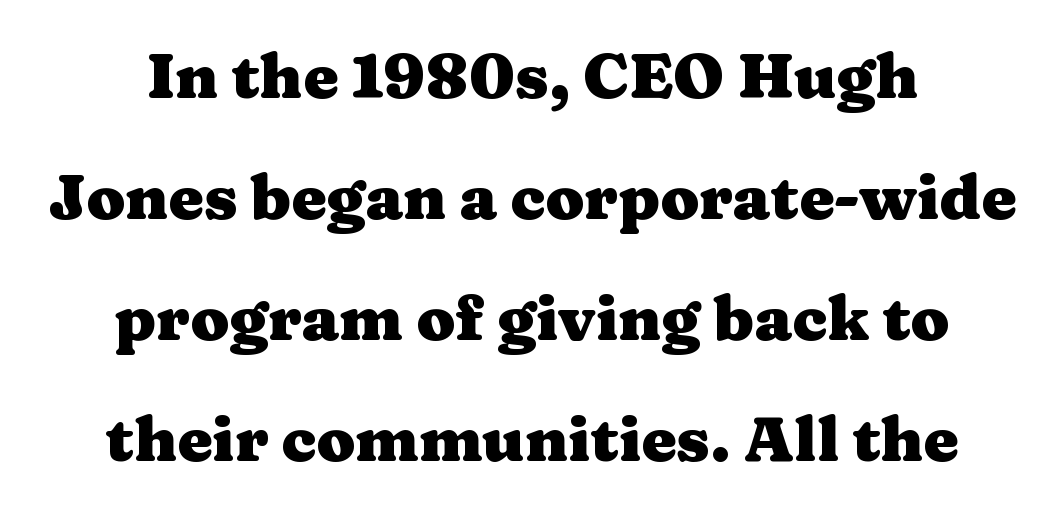
The image shows 63 px heavy, wide serif type, upright; set centered, loose line spacing (1.92x), normal letter spacing, not underlined; medium stroke contrast and a medium x-height.
